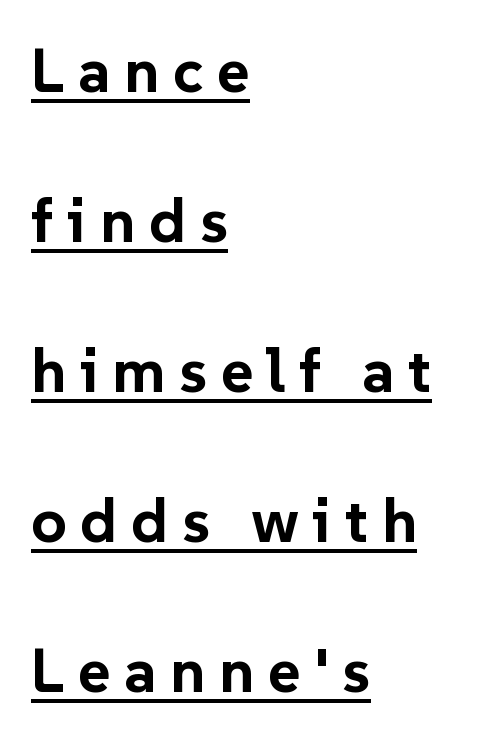
The image shows 62 px bold sans-serif type, upright; set left-aligned, loose line spacing (2.42x), unusually wide letter spacing (+0.22 em), underlined; low stroke contrast and a medium x-height.
